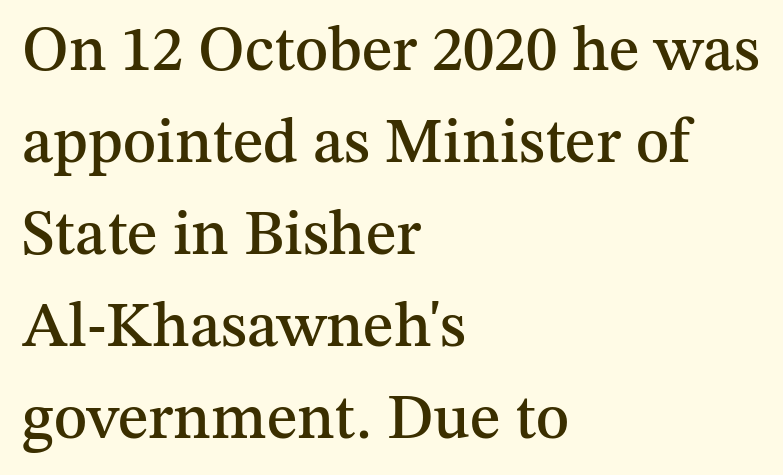
The image shows 63 px serif type, upright; set left-aligned, normal line spacing (1.46x), normal letter spacing, not underlined; medium stroke contrast and a medium x-height.
